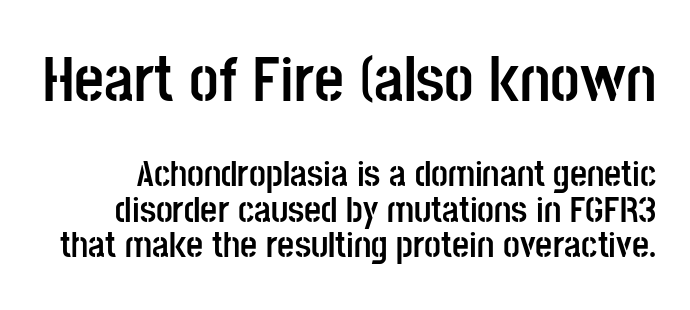
Q: Is the text bold? A: Yes.
Q: Is the text italic (slanted)? A: No, it is upright.
Q: Is the typeface a serif or a sans-serif typeface? A: Sans-serif.
Q: Is the text underlined? A: No.
Q: Is the spacing between letters normal or unusually wide? A: Normal.
Q: Is the spacing between lines tight, normal or loose? A: Tight.
Q: Which block of text is set in a larger size, the first (top) or the second (bottom)? A: The first (top) one.
Q: Width (condensed, normal, or wide)? A: Condensed.
Q: Stroke contrast? A: Low.
Q: x-height? A: Large.
Q: Monospaced? A: No.
